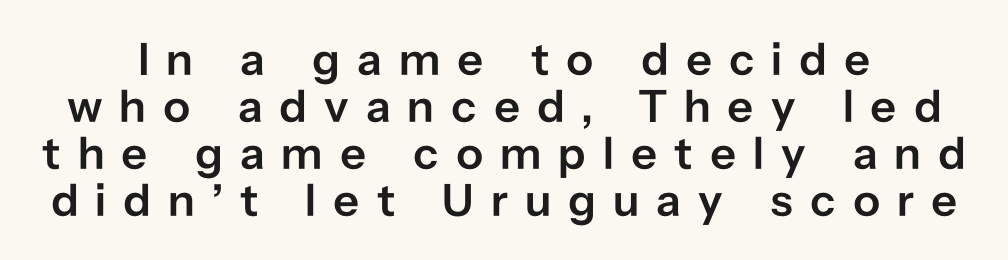
The typeface chosen for these lines omits serifs. Beneath every word, the page is bare. Think of a printed novel: that variable character pitch is what you see here. Nope, not italic — everything's standing straight.
